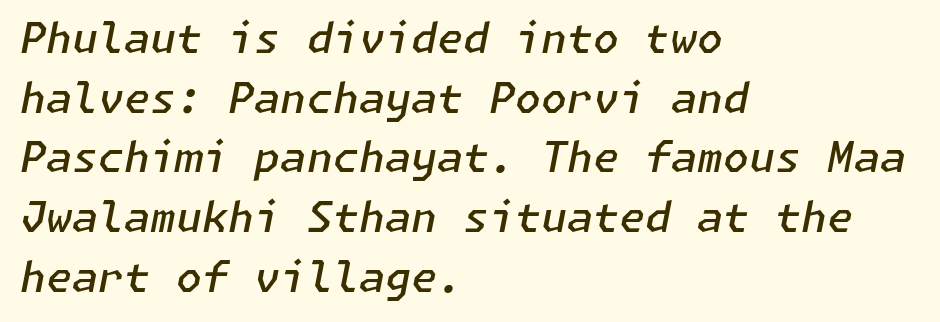
There is no visible air inserted between adjacent glyphs. Is the block centered? No — it sits flush against the left margin. This sample keeps an unexceptional amount of space between lines. This is the in-between weight designers call semibold or demi.
